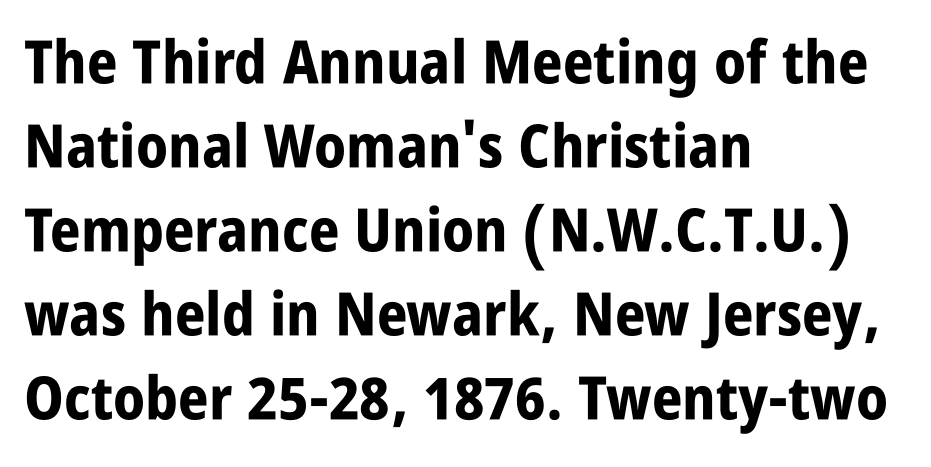
No italicization has been applied; the sample stays upright. Do the characters align in a grid? No, the font is proportional. Heavy-handed strokes throughout: this text is bold. Each letter's strokes conclude bluntly, with no projecting serifs. If you drew a ruler down the left edge, every line would touch it.
